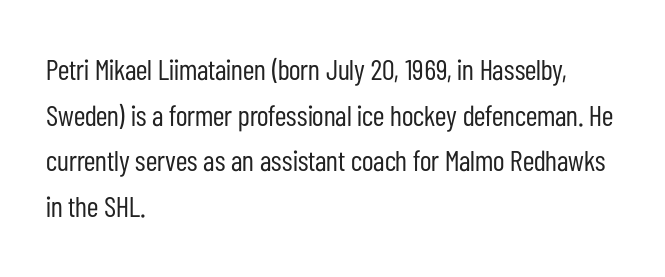
{"serif": "no", "italic": "no", "bold": "no", "weight": "regular", "width": "condensed", "stroke_contrast": "low", "x_height": "medium", "monospaced": "no", "underline": "no", "align": "left", "line_spacing": "normal", "line_spacing_ratio": 1.57, "letter_spacing": "normal", "letter_spacing_em": 0.0, "glyph_px": 29}
